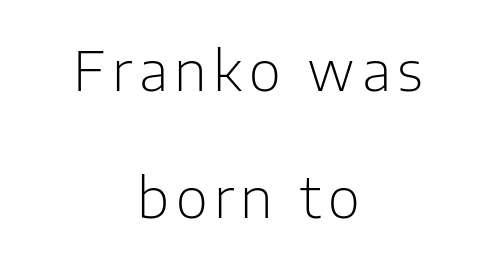
{"serif": "no", "italic": "no", "bold": "no", "weight": "light", "width": "normal", "stroke_contrast": "low", "x_height": "medium", "monospaced": "no", "underline": "no", "align": "center", "line_spacing": "loose", "line_spacing_ratio": 2.31, "glyph_px": 55}
